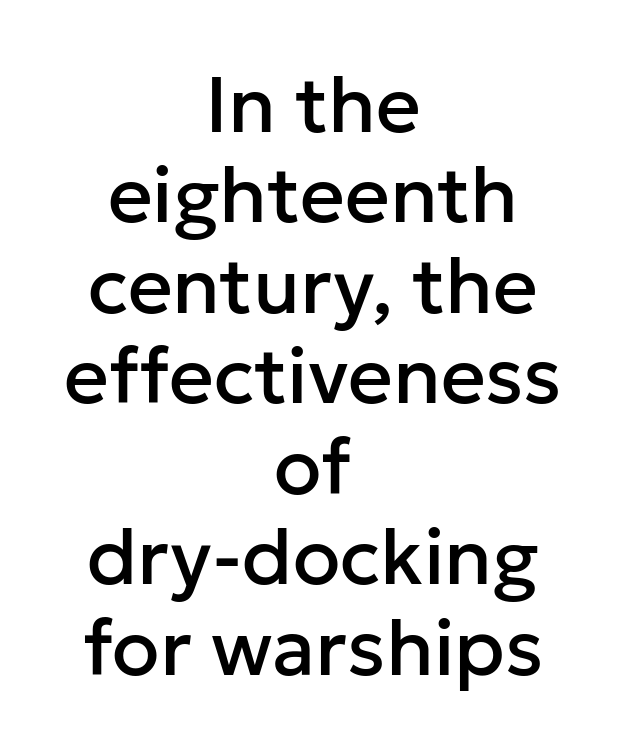
The image shows 78 px sans-serif type, upright; set centered, line spacing 1.16x, normal letter spacing, not underlined; low stroke contrast and a medium x-height.
